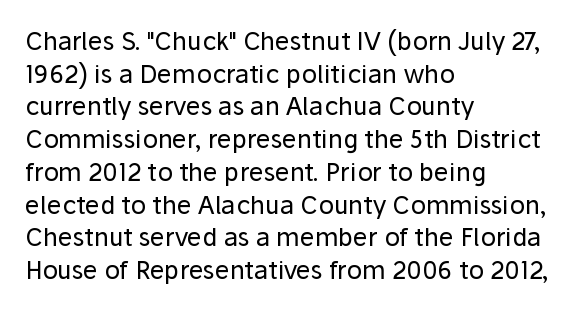
What's the leading like? Ordinary, nothing unusual. The passage shown has conventional tracking throughout. The typography opts for an upright posture over an oblique one. The passage is arranged the way most books set body copy — flush left.
